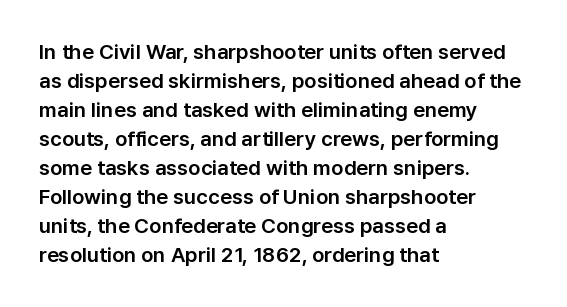
The image shows 21 px text type, upright; set left-aligned, normal line spacing (1.38x), normal letter spacing, not underlined.
